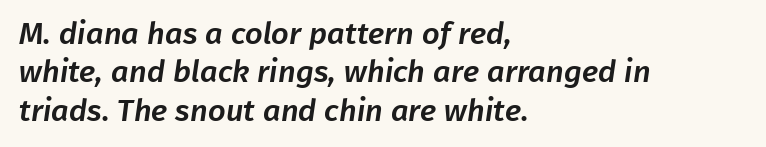
The image shows 31 px sans-serif type; set left-aligned, line spacing 1.24x, normal letter spacing, not underlined; low stroke contrast and a medium x-height.
